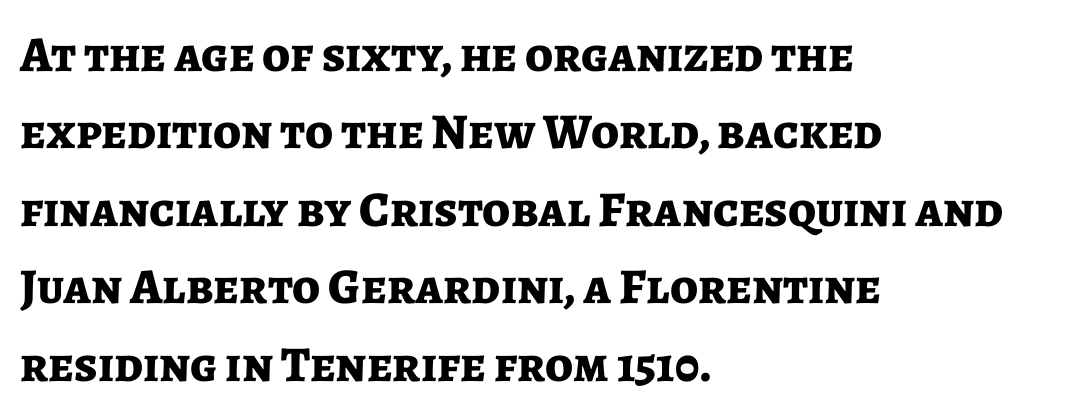
The face used here is proportionally spaced, like ordinary book or web type. Reading down the column, the eye jumps a familiar distance to each next line. Unlike a traditional serif, this face leaves its strokes unadorned. Each glyph is drawn with heavy, bold strokes. Does the copy run flush right? No — it runs flush left. This rendering leaves character spacing at its baseline value.
